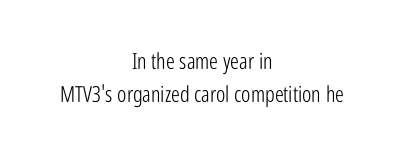
Q: Is the text bold? A: No.
Q: Is the text italic (slanted)? A: No, it is upright.
Q: Is the text underlined? A: No.
Q: How is the paragraph aligned? A: Centered.
Q: Is the spacing between letters normal or unusually wide? A: Normal.
Q: Is the spacing between lines tight, normal or loose? A: Normal.
